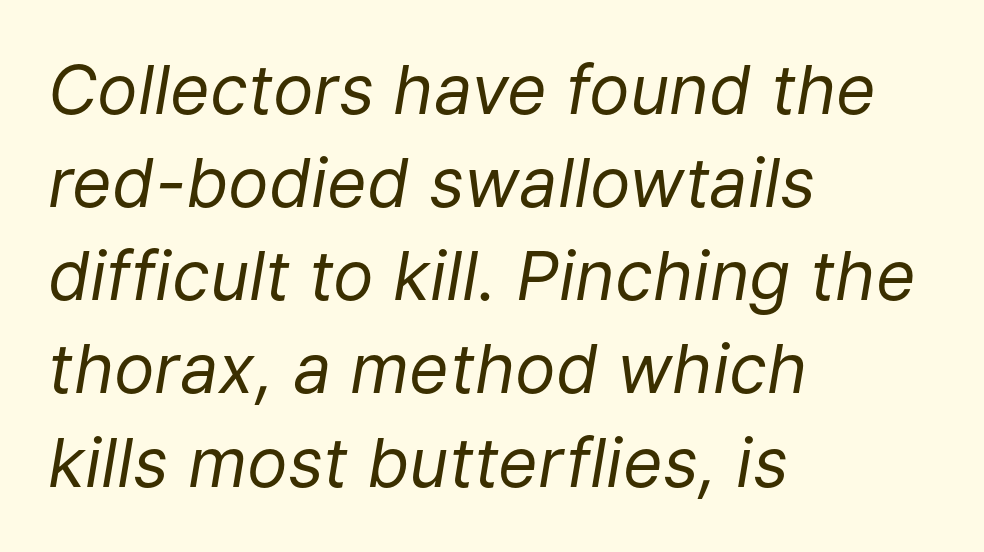
The image shows 68 px regular-weight type, italic (leaning right); set left-aligned, normal line spacing (1.37x), normal letter spacing, not underlined; low stroke contrast and a medium x-height.
